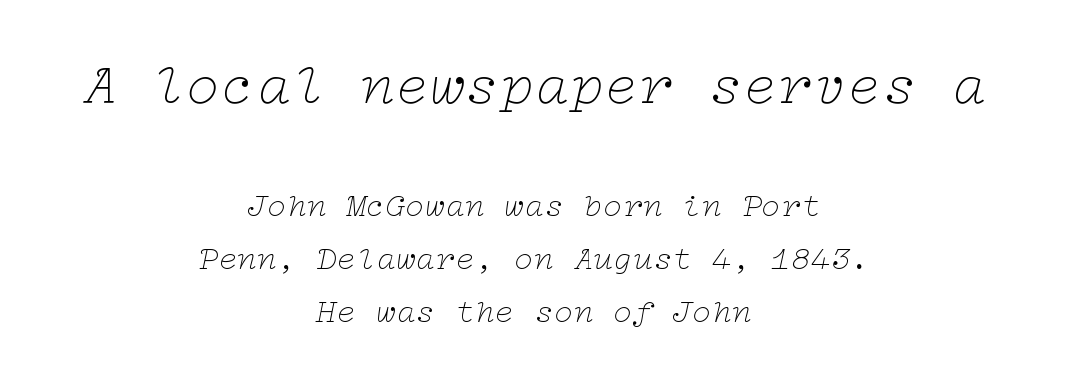
Q: Is the text bold? A: No.
Q: Is the text italic (slanted)? A: Yes, it leans right by about 12 degrees.
Q: Is the typeface a serif or a sans-serif typeface? A: Serif.
Q: Is the text underlined? A: No.
Q: How is the paragraph aligned? A: Centered.
Q: Is the spacing between letters normal or unusually wide? A: Normal.
Q: Is the spacing between lines tight, normal or loose? A: Normal.
Q: Which block of text is set in a larger size, the first (top) or the second (bottom)? A: The first (top) one.
Q: Width (condensed, normal, or wide)? A: Wide.
Q: Stroke contrast? A: Low.
Q: x-height? A: Medium.
